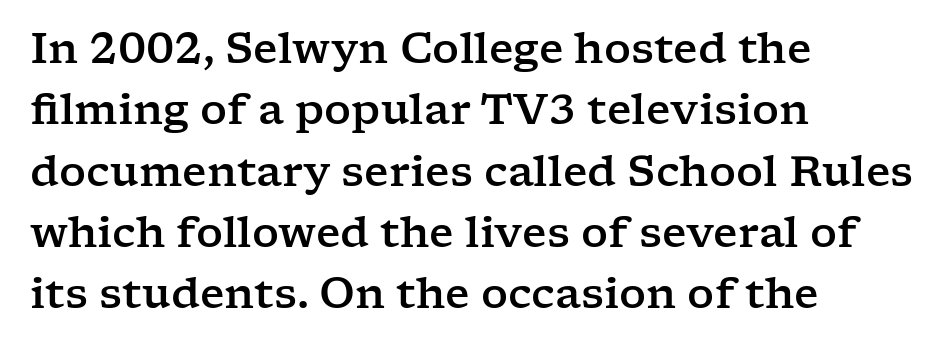
Q: Is the text italic (slanted)? A: No, it is upright.
Q: Is the typeface a serif or a sans-serif typeface? A: Serif.
Q: Is the text underlined? A: No.
Q: How is the paragraph aligned? A: Left-aligned.
Q: Is the spacing between letters normal or unusually wide? A: Normal.
Q: Is the spacing between lines tight, normal or loose? A: Normal.
Q: Width (condensed, normal, or wide)? A: Wide.
Q: Stroke contrast? A: Low.
Q: x-height? A: Medium.
Q: Monospaced? A: No.
